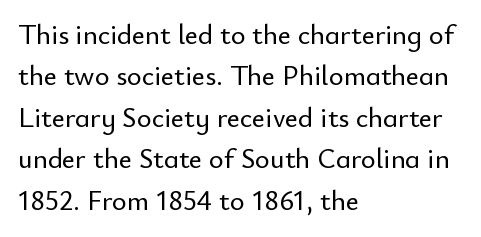
Q: Is the text italic (slanted)? A: No, it is upright.
Q: Is the typeface a serif or a sans-serif typeface? A: Sans-serif.
Q: Is the text underlined? A: No.
Q: How is the paragraph aligned? A: Left-aligned.
Q: Is the spacing between letters normal or unusually wide? A: Normal.
Q: Is the spacing between lines tight, normal or loose? A: Normal.
Q: Width (condensed, normal, or wide)? A: Normal.
Q: Stroke contrast? A: Low.
Q: x-height? A: Small.
Q: Monospaced? A: No.
